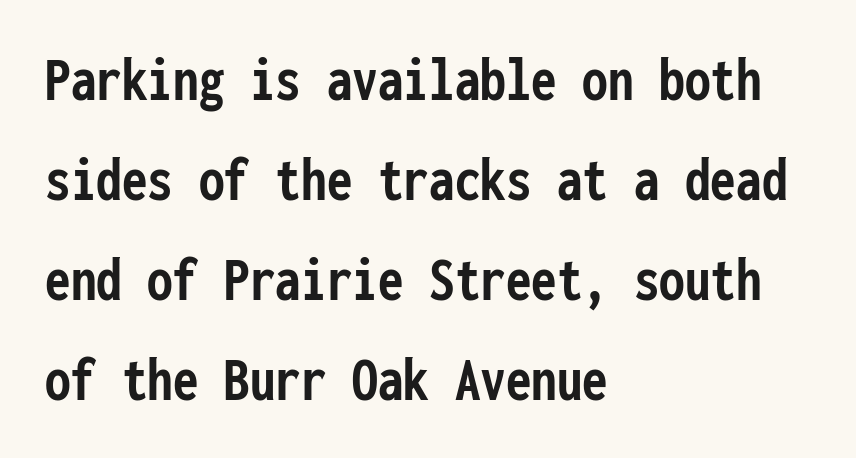
{"serif": "no", "italic": "no", "bold": "yes", "weight": "semibold", "width": "condensed", "stroke_contrast": "low", "x_height": "medium", "monospaced": "yes", "underline": "no", "align": "left", "line_spacing": "normal", "line_spacing_ratio": 1.56, "letter_spacing": "normal", "letter_spacing_em": 0.0, "glyph_px": 64}
